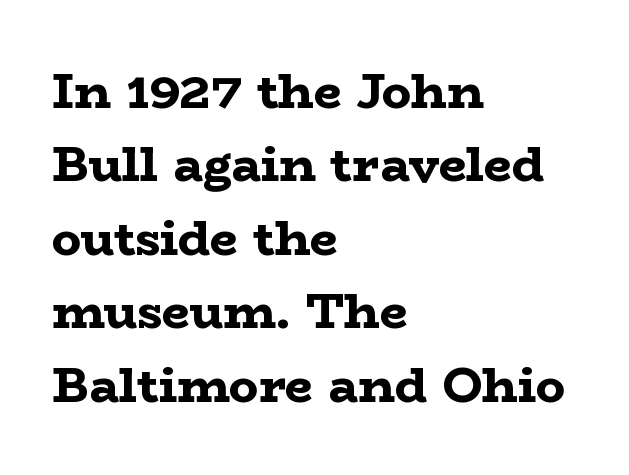
The image shows 49 px bold, wide serif type, upright; set left-aligned, normal line spacing (1.5x), normal letter spacing, not underlined; low stroke contrast and a medium x-height.
